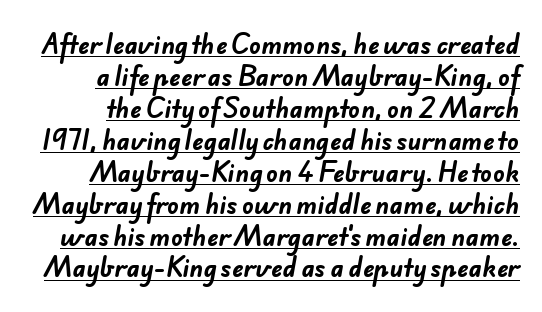
Q: Is the text bold? A: Yes.
Q: Is the text underlined? A: Yes.
Q: Is the spacing between letters normal or unusually wide? A: Normal.
Q: Is the spacing between lines tight, normal or loose? A: Normal.
